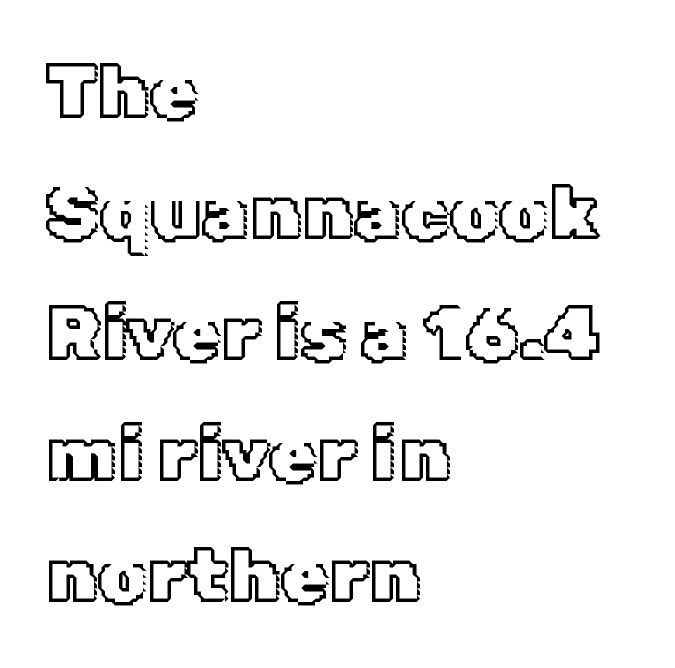
This sample uses plain, unmodified letter spacing. The rendering uses natural spacing where letterforms have individual widths. The zone under the glyphs is completely vacant. Line starts are locked; line ends wander. Successive baselines arrive at the customary interval.
